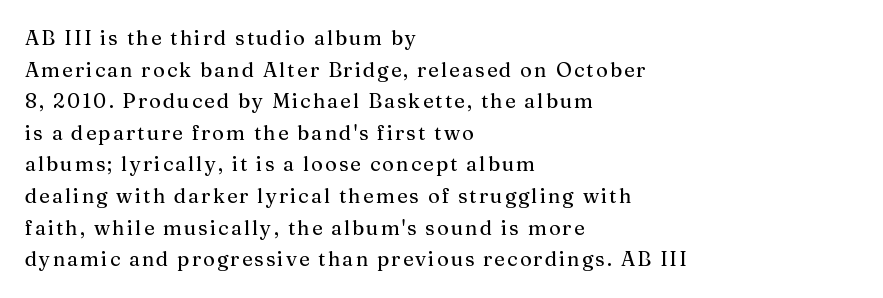
{"italic": "no", "underline": "no", "align": "left", "line_spacing": "normal", "line_spacing_ratio": 1.58, "glyph_px": 20}
